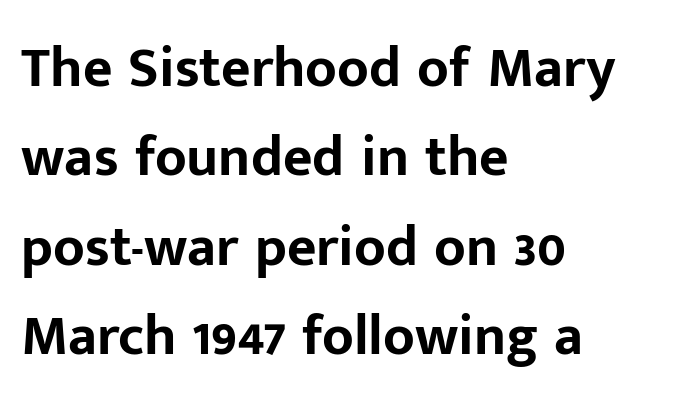
Q: Is the text bold? A: Yes.
Q: Is the text italic (slanted)? A: No, it is upright.
Q: Is the typeface a serif or a sans-serif typeface? A: Sans-serif.
Q: Is the text underlined? A: No.
Q: How is the paragraph aligned? A: Left-aligned.
Q: Is the spacing between letters normal or unusually wide? A: Normal.
Q: Is the spacing between lines tight, normal or loose? A: Normal.
Q: Width (condensed, normal, or wide)? A: Normal.
Q: Stroke contrast? A: Low.
Q: x-height? A: Medium.
Q: Monospaced? A: No.
